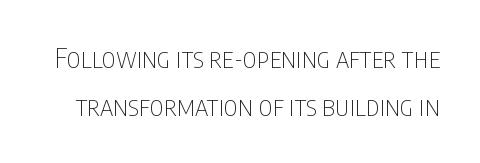
Q: Is the text bold? A: No.
Q: Is the text italic (slanted)? A: No, it is upright.
Q: Is the text underlined? A: No.
Q: Is the spacing between letters normal or unusually wide? A: Normal.
